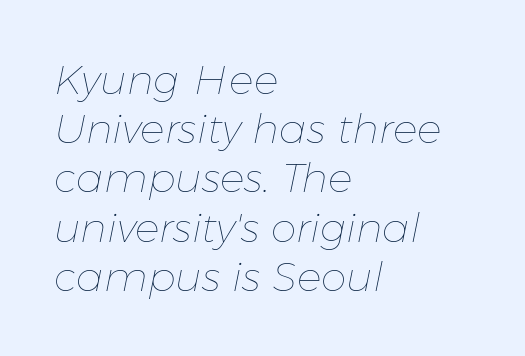
Descenders hang freely into open space. The paragraph shown leans on its left margin. Note the varied advance widths — an 'i' is clearly narrower than an 'm'. Weight: in the light-to-regular range. Italic? Definitely — the glyphs are oblique.
